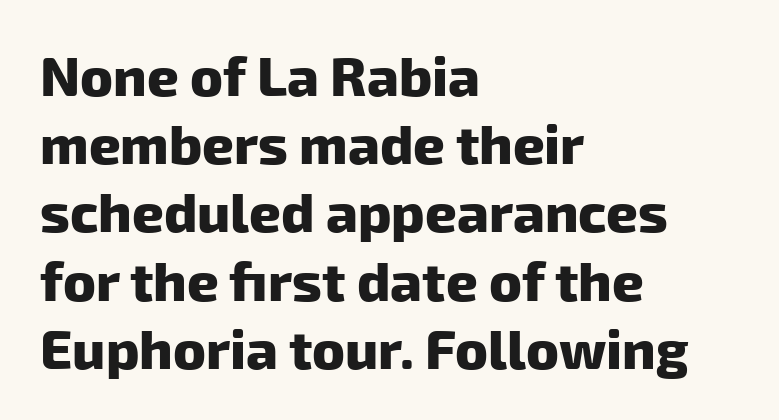
The foot of each line stays bare and open. Stroke thickness is high; the sample reads as a true bold. Line starts are locked; line ends wander. Proportional: the letters do not fall into vertical columns. The face used here is rendered with its standard letterfit.
